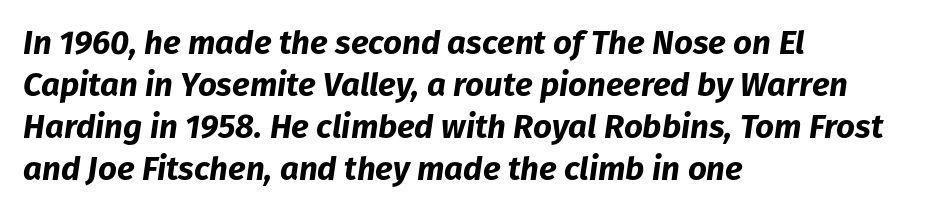
Q: Is the text bold? A: Yes.
Q: Is the text italic (slanted)? A: Yes, it leans right by about 8 degrees.
Q: Is the text underlined? A: No.
Q: How is the paragraph aligned? A: Left-aligned.
Q: Is the spacing between letters normal or unusually wide? A: Normal.
Q: Is the spacing between lines tight, normal or loose? A: Normal.
Q: Width (condensed, normal, or wide)? A: Normal.
Q: Stroke contrast? A: Low.
Q: x-height? A: Medium.
Q: Monospaced? A: No.
